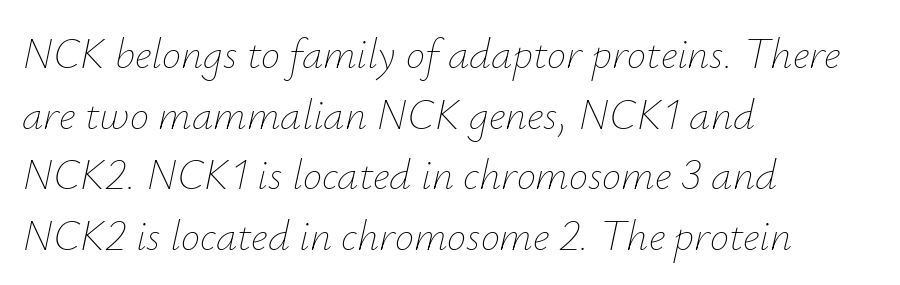
The image shows 43 px thin type, italic (leaning right); set left-aligned, normal line spacing (1.41x), normal letter spacing, not underlined; low stroke contrast and a small x-height.
